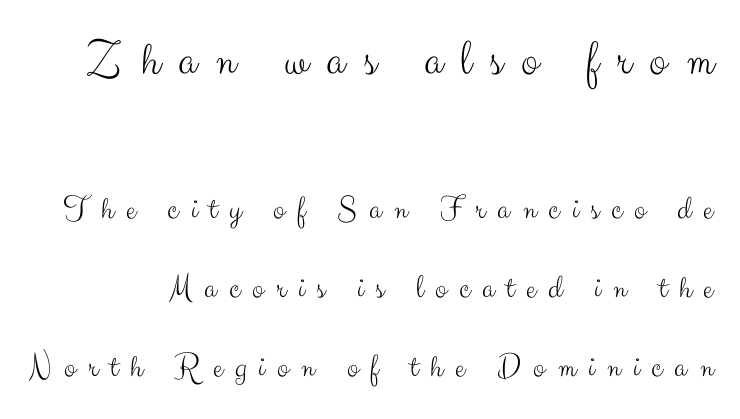
Is the type heavy? It reads as light-to-regular instead. Nobody drew a line under any word here. A typesetter would call this leading open, well beyond the default. Between one letter and the next there's a generous, obvious gap. The block sitting higher on the canvas is the one with enlarged characters. Classification — sans serif.
